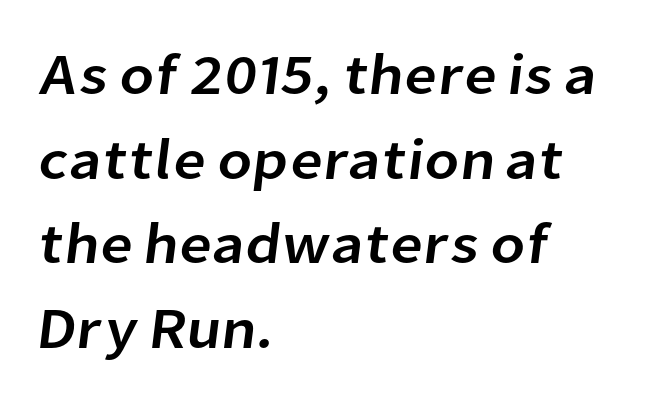
{"serif": "no", "width": "normal", "stroke_contrast": "low", "x_height": "medium", "monospaced": "no", "underline": "no", "align": "left", "line_spacing": "normal", "line_spacing_ratio": 1.46, "letter_spacing": "normal", "letter_spacing_em": 0.0, "glyph_px": 58}
